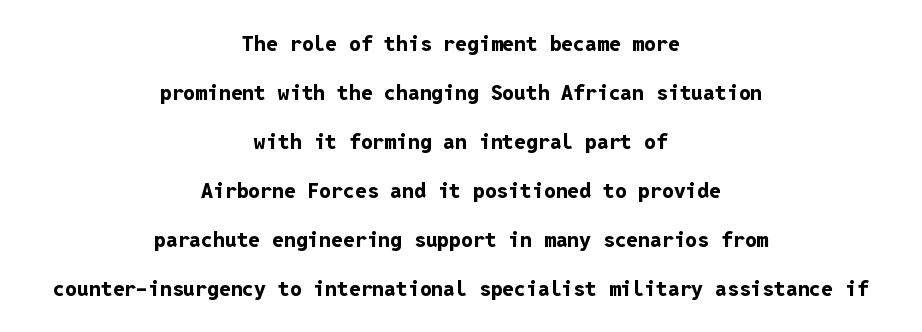
{"italic": "no", "bold": "yes", "underline": "no", "align": "center", "line_spacing": "loose", "line_spacing_ratio": 2.33, "letter_spacing": "normal", "letter_spacing_em": 0.0, "glyph_px": 21}
